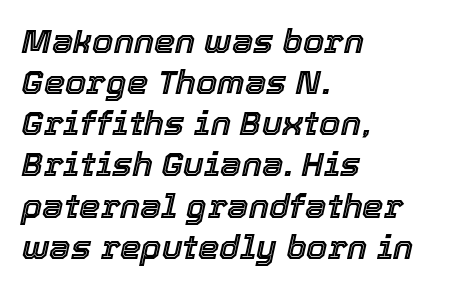
Q: Is the text italic (slanted)? A: Yes, it leans right by about 12 degrees.
Q: Is the text underlined? A: No.
Q: How is the paragraph aligned? A: Left-aligned.
Q: Is the spacing between letters normal or unusually wide? A: Normal.
Q: Width (condensed, normal, or wide)? A: Normal.
Q: x-height? A: Medium.
Q: Monospaced? A: No.
